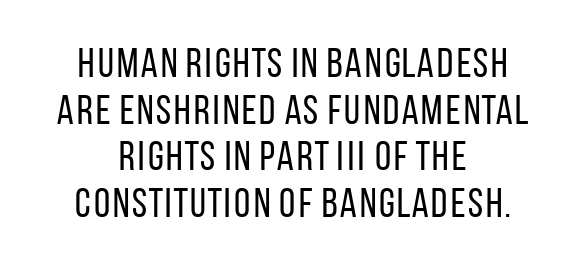
The weight tops out at a normal text grade. Is this a sans? Yes — the strokes have no serifs. Does the leading feel generous? Not at all — it's pinched. Here the designer chose a conventional face with non-uniform glyph widths. The compositor balanced each line on the midline.
